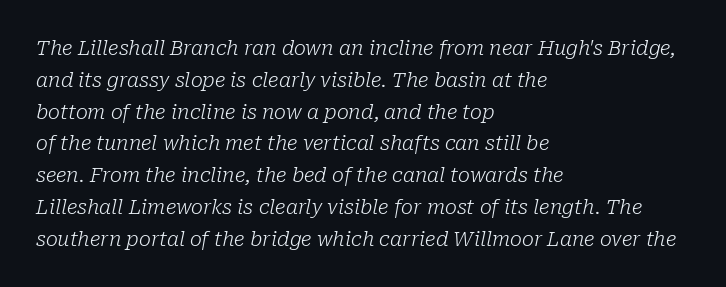
Q: Is the text bold? A: No.
Q: Is the text italic (slanted)? A: Yes, it leans right by about 10 degrees.
Q: Is the text underlined? A: No.
Q: How is the paragraph aligned? A: Left-aligned.
Q: Is the spacing between letters normal or unusually wide? A: Normal.
Q: Is the spacing between lines tight, normal or loose? A: Normal.
